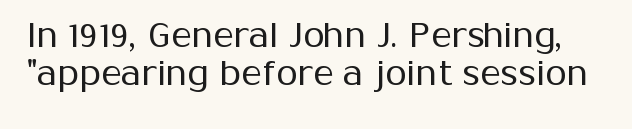
Stroke thickness stays within the range of a standard reading face or lighter. Is this a fixed-width face? No — the glyphs have proportional, varying widths. Words appear dense and cohesive because spacing is normal. Descenders are the only things crossing below the line. Serif or sans? Sans — the stroke terminals are bare.
